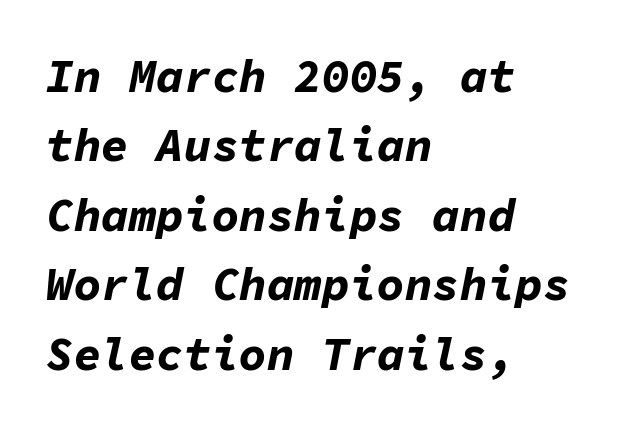
Nothing unusual about the tracking: characters are spaced as the font intends. The area under the type is left untouched. The designer left line spacing at the default. Here the designer chose a console-style face with uniform glyph widths. Casual observation: everything's shoved over to the left.
